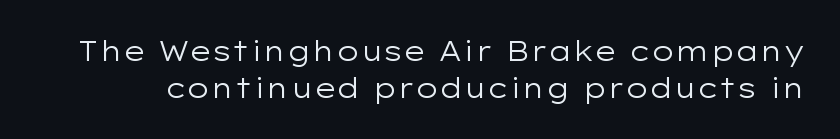
The image shows 27 px text type, upright; set normal line spacing (1.37x), normal letter spacing, not underlined.
